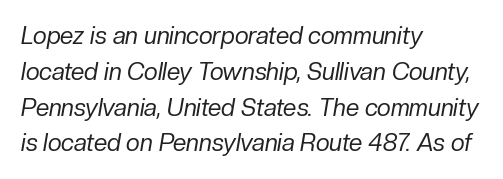
Bold? No — there's no thickening of the strokes. The tracking reads as untouched default to a designer's eye. A typesetter would call this leading conventional body-copy spacing. The specimen reads as italic at a glance.
